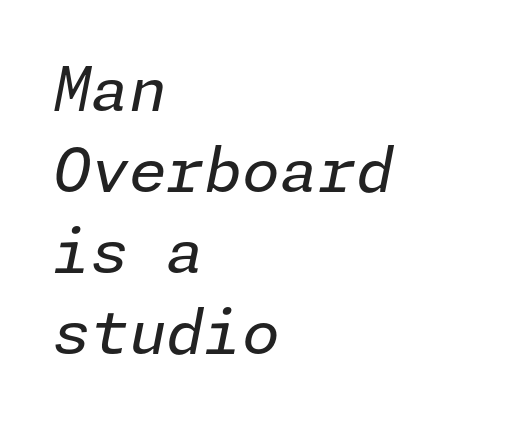
Q: Is the text bold? A: No.
Q: Is the text italic (slanted)? A: Yes, it leans right by about 11 degrees.
Q: Is the text underlined? A: No.
Q: How is the paragraph aligned? A: Left-aligned.
Q: Is the spacing between letters normal or unusually wide? A: Normal.
Q: Is the spacing between lines tight, normal or loose? A: Normal.
Q: Width (condensed, normal, or wide)? A: Normal.
Q: Stroke contrast? A: Low.
Q: x-height? A: Medium.
